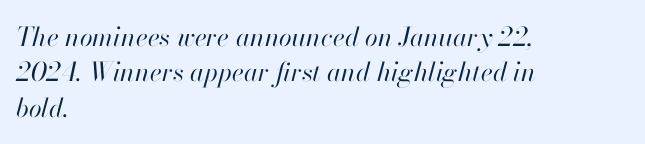
The image shows 26 px text type, italic (leaning right); set left-aligned, normal line spacing (1.36x), normal letter spacing, not underlined.
